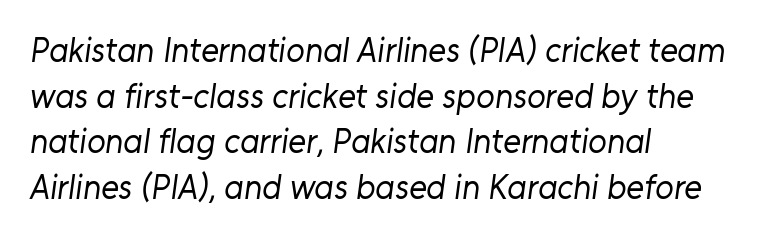
The image shows 34 px regular-weight sans-serif type; set left-aligned, normal line spacing (1.34x), normal letter spacing, not underlined; low stroke contrast and a medium x-height.
